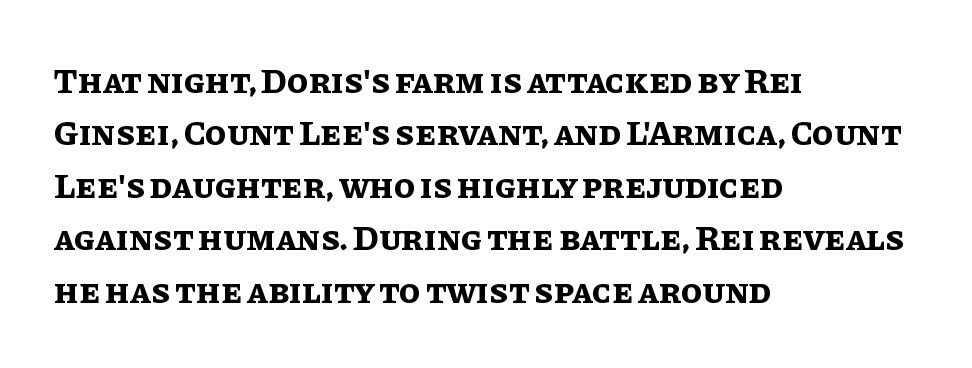
Note the varied advance widths — an 'i' is clearly narrower than an 'm'. Rule under the text: the space is simply empty. Upright lettering throughout. The letterforms sit shoulder to shoulder at normal distance. Reading down the block, your eye returns to a fixed left position each line. The glyphs have the mass of a bold cut.
